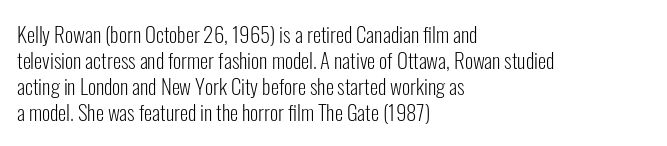
{"italic": "no", "bold": "no", "underline": "no", "align": "left", "line_spacing_ratio": 1.24, "letter_spacing": "normal", "letter_spacing_em": 0.0, "glyph_px": 21}
